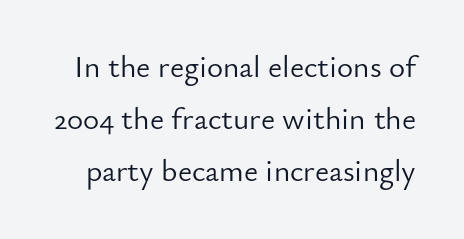
Q: Is the text bold? A: No.
Q: Is the text italic (slanted)? A: No, it is upright.
Q: Is the typeface a serif or a sans-serif typeface? A: Sans-serif.
Q: Is the text underlined? A: No.
Q: Is the spacing between letters normal or unusually wide? A: Normal.
Q: Is the spacing between lines tight, normal or loose? A: Normal.
Q: Width (condensed, normal, or wide)? A: Normal.
Q: Stroke contrast? A: Low.
Q: x-height? A: Small.
Q: Monospaced? A: No.
